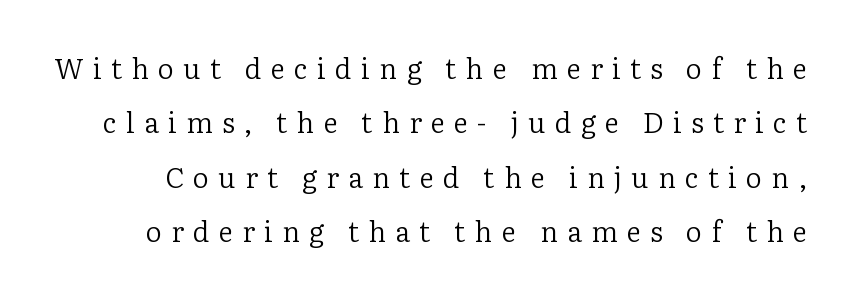
Q: Is the text bold? A: No.
Q: Is the text italic (slanted)? A: No, it is upright.
Q: Is the typeface a serif or a sans-serif typeface? A: Serif.
Q: Is the text underlined? A: No.
Q: Is the spacing between letters normal or unusually wide? A: Unusually wide.
Q: Is the spacing between lines tight, normal or loose? A: Loose.
Q: Width (condensed, normal, or wide)? A: Normal.
Q: Stroke contrast? A: Low.
Q: x-height? A: Medium.
Q: Monospaced? A: No.
